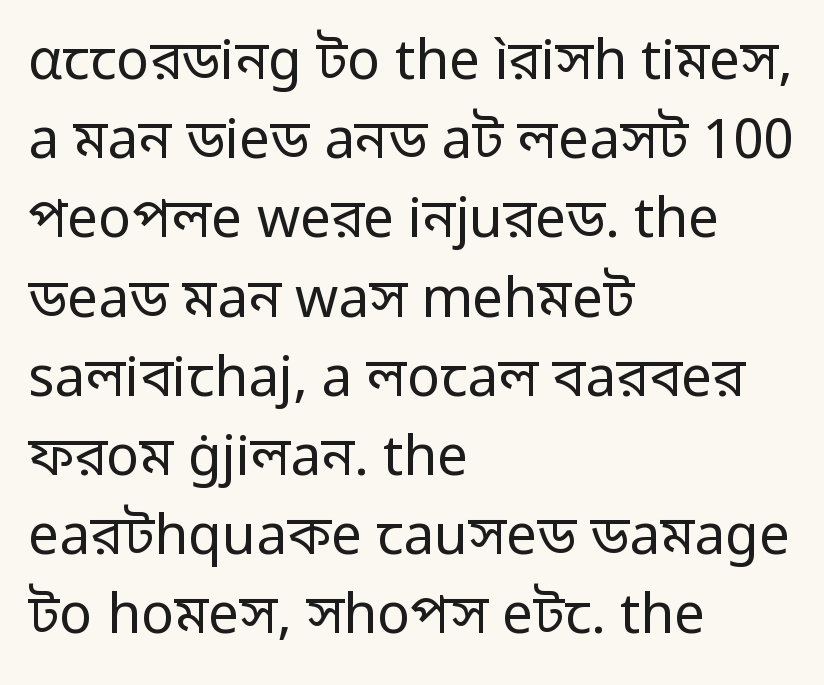
The axis of the letterforms is exactly vertical. Evenly set lines give the paragraph a standard silhouette. In terms of letterspacing, this is plain default setting. Each letter keeps its own natural width here, so spacing adapts to shape. The characters display no serif detailing; their extremities are plain.
